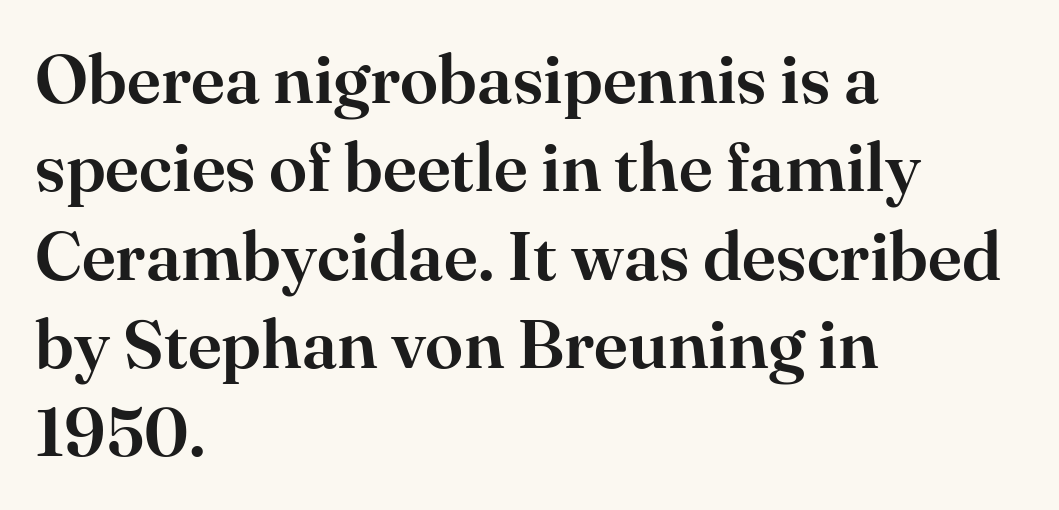
Character widths vary here, with narrow letters taking less room than wide ones. The leading is moderate, giving the passage an even texture. Check under the words: just untouched page. Type style note: has serifs. Default kerning and tracking; the words read as compact shapes. Visually the block forms a straight wall on the left and a jagged coastline on the right.
